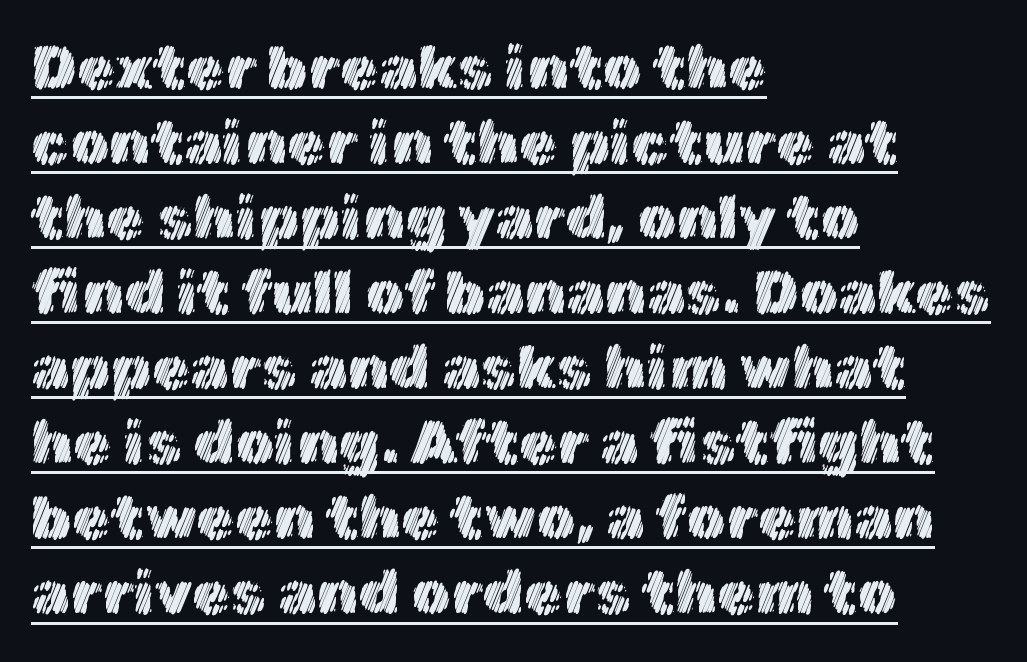
Q: Is the text italic (slanted)? A: No, it is upright.
Q: Is the text underlined? A: Yes.
Q: How is the paragraph aligned? A: Left-aligned.
Q: Is the spacing between letters normal or unusually wide? A: Normal.
Q: Width (condensed, normal, or wide)? A: Normal.
Q: x-height? A: Medium.
Q: Monospaced? A: No.
